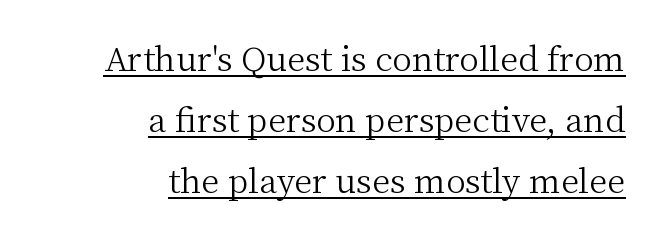
Q: Is the text bold? A: No.
Q: Is the text italic (slanted)? A: No, it is upright.
Q: Is the typeface a serif or a sans-serif typeface? A: Serif.
Q: Is the text underlined? A: Yes.
Q: How is the paragraph aligned? A: Right-aligned.
Q: Is the spacing between letters normal or unusually wide? A: Normal.
Q: Width (condensed, normal, or wide)? A: Normal.
Q: Stroke contrast? A: Medium.
Q: x-height? A: Medium.
Q: Monospaced? A: No.
